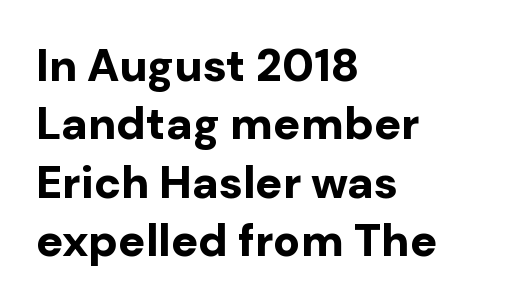
Looks like regular typesetting: each glyph gets only the width it needs. Has an underline been added? It has not. Its strokes are broad and dark, the hallmark of bold type. Font category for this specimen: sans-serif. These lines sit exactly where default settings would place them.
